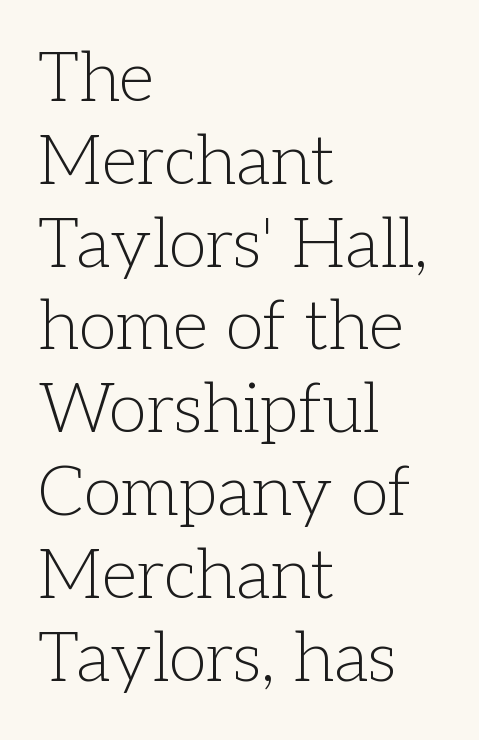
The image shows 69 px light serif type, upright; set left-aligned, line spacing 1.2x, normal letter spacing, not underlined; low stroke contrast and a medium x-height.
